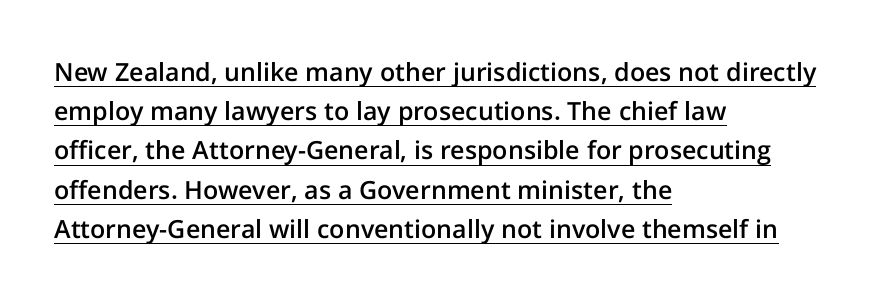
A roman cut, with each character standing at attention. The paragraph has a hard left edge and a soft right edge. Descenders here cross a horizontal rule under the line. Moderately thickened strokes mark this as semibold type. Look at the tracking — it's just the regular setting, nothing added.
